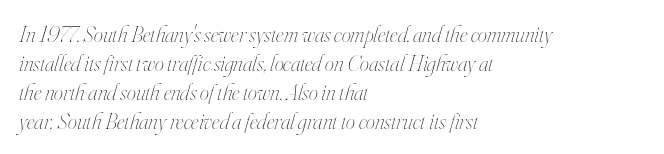
The image shows 23 px text type, italic (leaning right); set left-aligned, normal line spacing (1.26x), normal letter spacing, not underlined.
